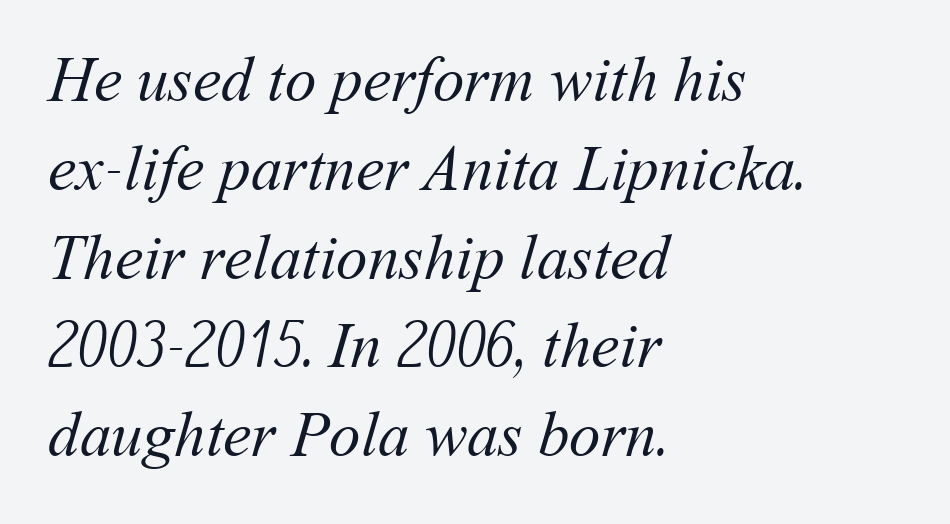
{"bold": "no", "weight": "regular", "width": "normal", "stroke_contrast": "medium", "x_height": "medium", "monospaced": "no", "underline": "no", "align": "left", "line_spacing": "normal", "line_spacing_ratio": 1.41, "letter_spacing": "normal", "letter_spacing_em": 0.0, "glyph_px": 63}
